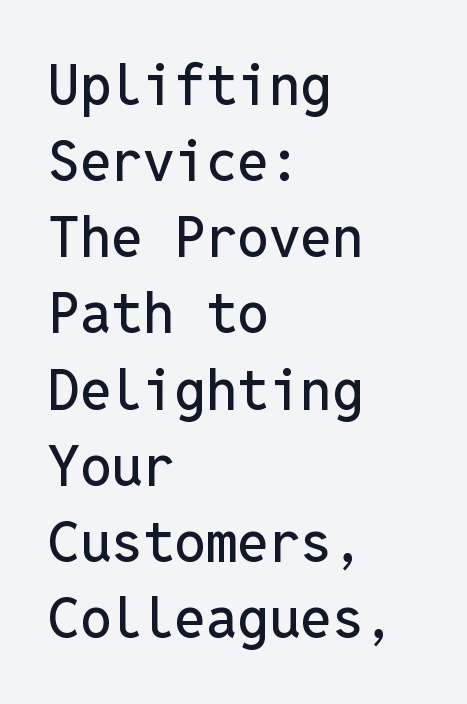
The designer went with a sans here, leaving each stem footless. Students, note that the glyphs here touch the page at normal intervals. Italic: no, the glyphs are upright roman. The baseline area is clear.
